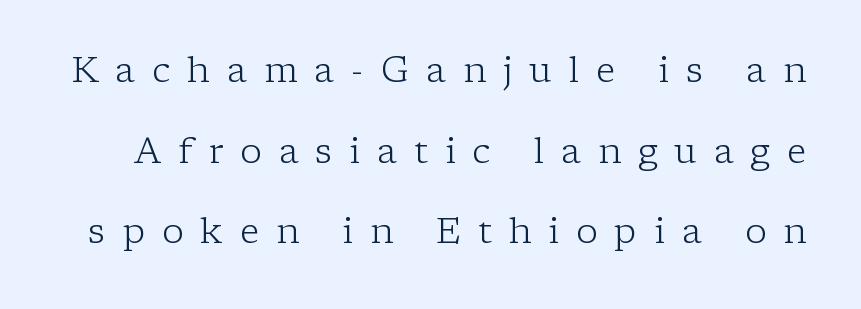
The image shows 36 px light serif type, upright; set loose line spacing (2.24x), unusually wide letter spacing (+0.47 em), not underlined; low stroke contrast and a medium x-height.
